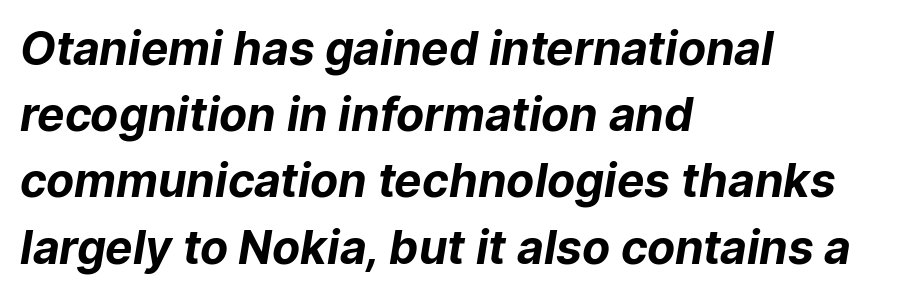
The paragraph shown leans on its left margin. Tracking value appears to be zero — textbook default spacing. I'd call this a sans setting — the letters go barefoot. Unmarked baselines from the first word to the last.
